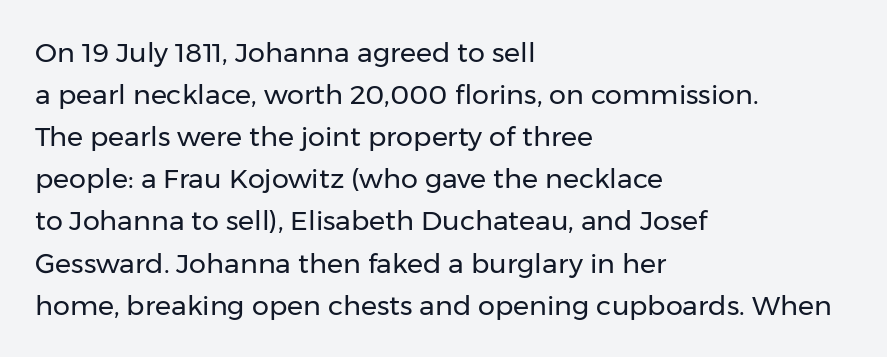
{"italic": "no", "bold": "no", "underline": "no", "align": "left", "line_spacing": "normal", "line_spacing_ratio": 1.56, "letter_spacing": "normal", "letter_spacing_em": 0.0, "glyph_px": 27}
